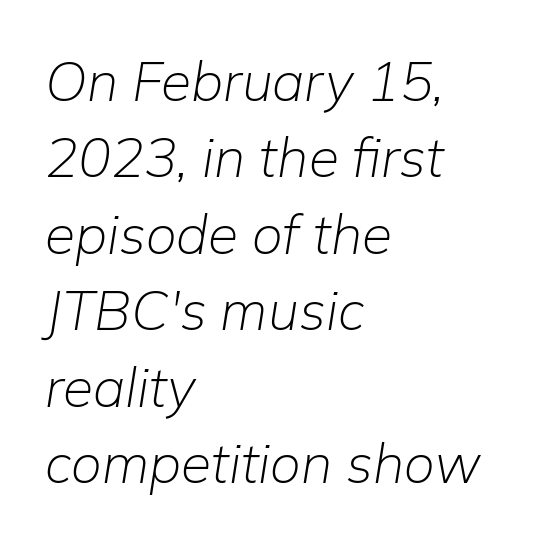
{"italic": "yes", "lean": "right", "slant_degrees": 9, "bold": "no", "weight": "light", "width": "normal", "stroke_contrast": "low", "x_height": "medium", "monospaced": "no", "underline": "no", "align": "left", "line_spacing": "normal", "line_spacing_ratio": 1.39, "letter_spacing": "normal", "letter_spacing_em": 0.0, "glyph_px": 55}
